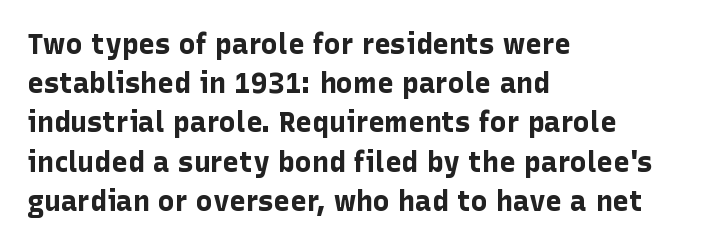
Q: Is the text bold? A: Yes.
Q: Is the text italic (slanted)? A: No, it is upright.
Q: Is the typeface a serif or a sans-serif typeface? A: Sans-serif.
Q: Is the text underlined? A: No.
Q: How is the paragraph aligned? A: Left-aligned.
Q: Is the spacing between letters normal or unusually wide? A: Normal.
Q: Is the spacing between lines tight, normal or loose? A: Normal.
Q: Width (condensed, normal, or wide)? A: Normal.
Q: Stroke contrast? A: Low.
Q: x-height? A: Medium.
Q: Monospaced? A: No.
